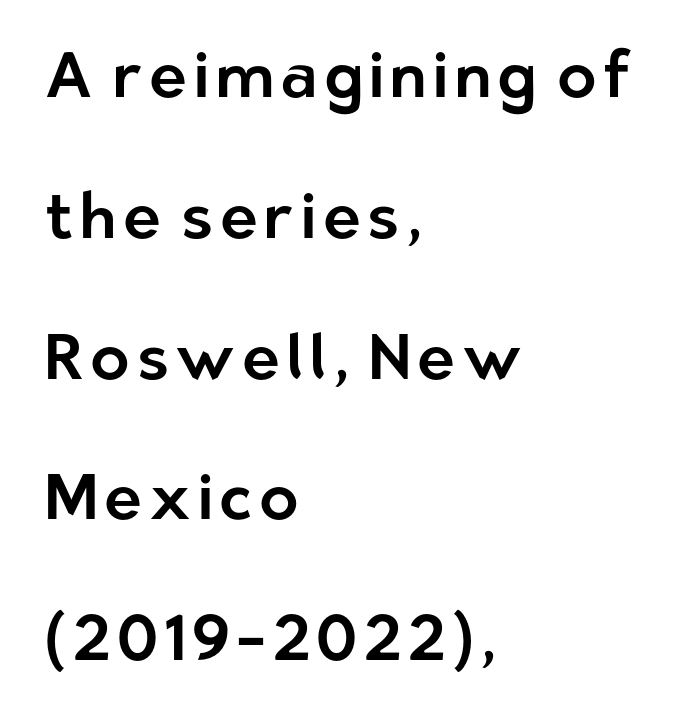
The vertical gap from one line to the next is large. Unmarked baselines from the first word to the last. When letters stand straight like this, we call the style roman or upright. You can tell from the bare stems that sans-serif type was used. The letters advance in unequal steps, a hallmark of proportional type.
